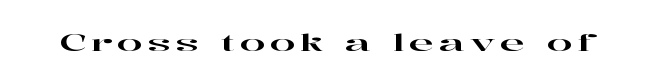
Q: Is the text italic (slanted)? A: No, it is upright.
Q: Is the text underlined? A: No.
Q: Is the spacing between letters normal or unusually wide? A: Unusually wide.
